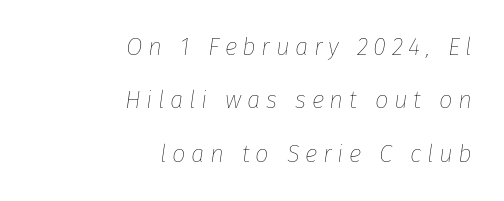
{"italic": "yes", "lean": "right", "slant_degrees": 8, "bold": "no", "underline": "no", "align": "right", "line_spacing": "loose", "line_spacing_ratio": 2.22, "letter_spacing": "wide", "letter_spacing_em": 0.23, "glyph_px": 24}
